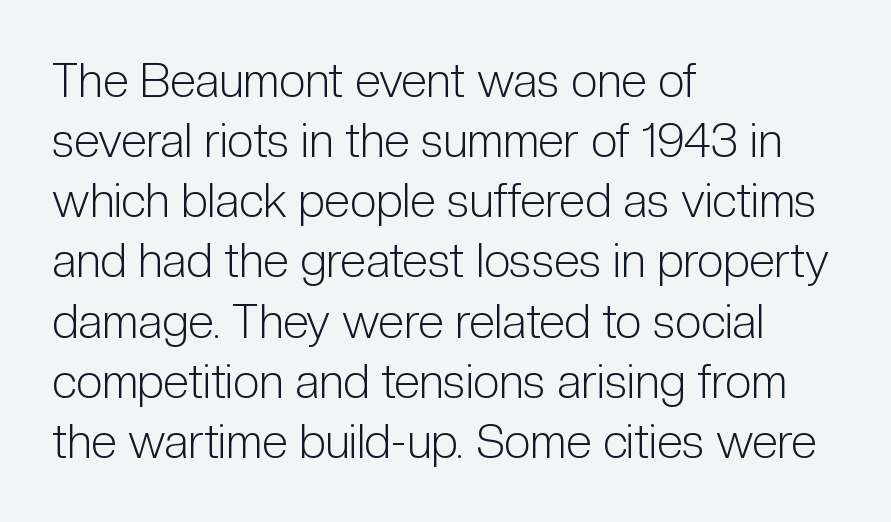
Underline: absent. The characters display no serif detailing; their extremities are plain. Think standard paragraph weight, or any step lighter than that. Reading down the column, the eye jumps a familiar distance to each next line.
